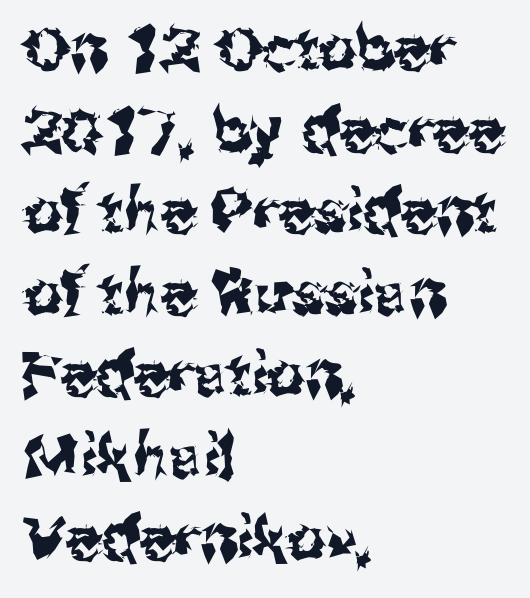
Each new line begins a customary step beneath the previous one. Quick note: underline off. Every stem runs plumb, perpendicular to the baseline. The face used here is proportionally spaced, like ordinary book or web type. Each line starts at the same left margin while the right side varies.
